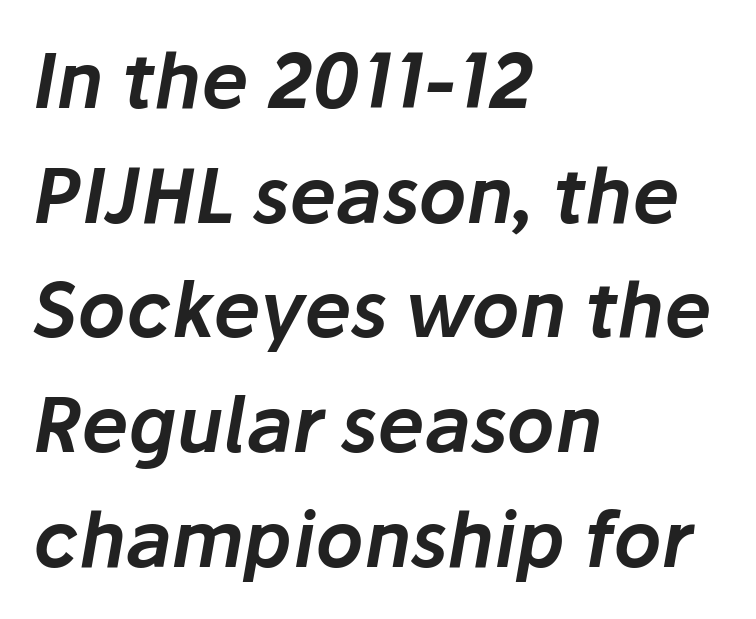
The image shows 75 px text type, italic (leaning right); set left-aligned, normal line spacing (1.53x), normal letter spacing, not underlined; low stroke contrast and a medium x-height.
